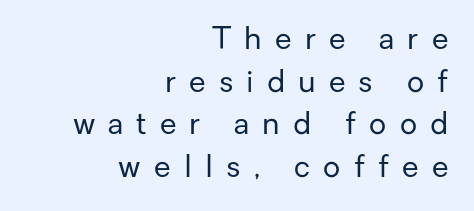
The image shows 30 px regular-weight sans-serif type, upright; set right-aligned, normal line spacing (1.42x), unusually wide letter spacing (+0.44 em), not underlined; low stroke contrast and a medium x-height.
